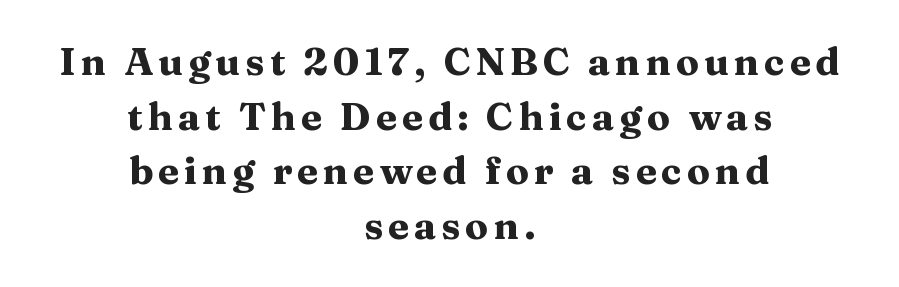
You could not count columns in this text — the font is proportionally spaced. A bare baseline throughout the passage. The glyphs in this specimen are seriffed. Characters remain perfectly vertical along every line. The characters look thick and weighty, a clear bold.
